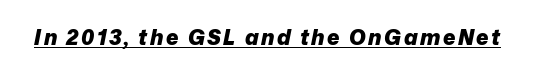
Q: Is the text bold? A: Yes.
Q: Is the text italic (slanted)? A: Yes, it leans right by about 12 degrees.
Q: Is the text underlined? A: Yes.
